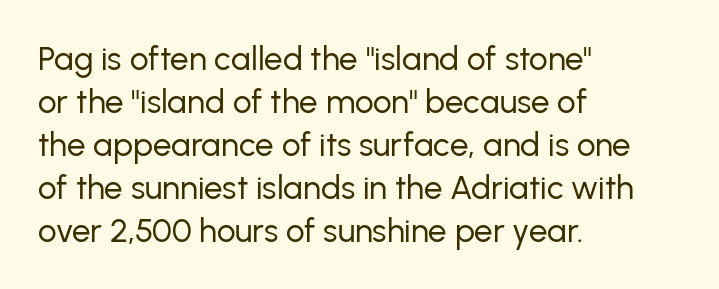
The image shows 33 px regular-weight sans-serif type, upright; set left-aligned, normal line spacing (1.3x), normal letter spacing, not underlined; low stroke contrast and a medium x-height.
